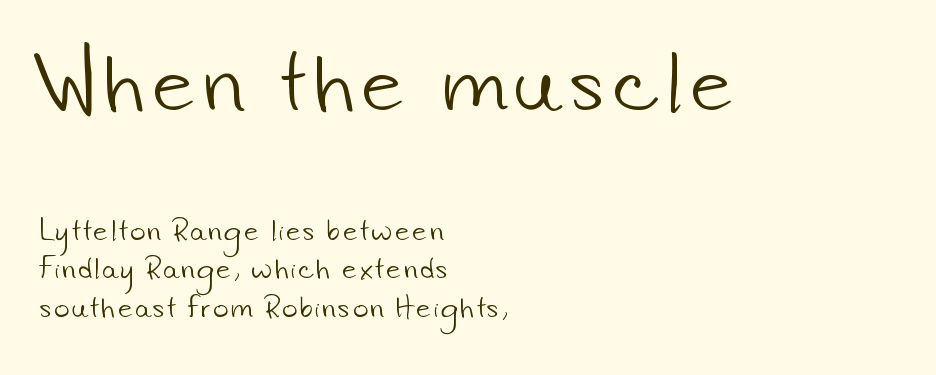
Q: Is the text bold? A: No.
Q: Is the typeface a serif or a sans-serif typeface? A: Sans-serif.
Q: Is the text underlined? A: No.
Q: How is the paragraph aligned? A: Left-aligned.
Q: Is the spacing between lines tight, normal or loose? A: Normal.
Q: Which block of text is set in a larger size, the first (top) or the second (bottom)? A: The first (top) one.
Q: Width (condensed, normal, or wide)? A: Normal.
Q: Stroke contrast? A: Low.
Q: x-height? A: Small.
Q: Monospaced? A: No.
